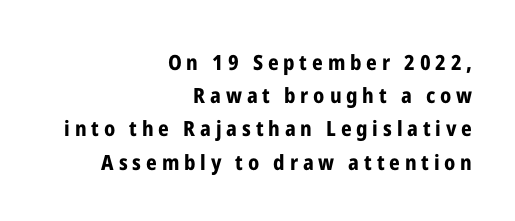
{"italic": "no", "bold": "yes", "underline": "no", "align": "right", "line_spacing": "normal", "line_spacing_ratio": 1.58, "letter_spacing": "wide", "letter_spacing_em": 0.23, "glyph_px": 21}
